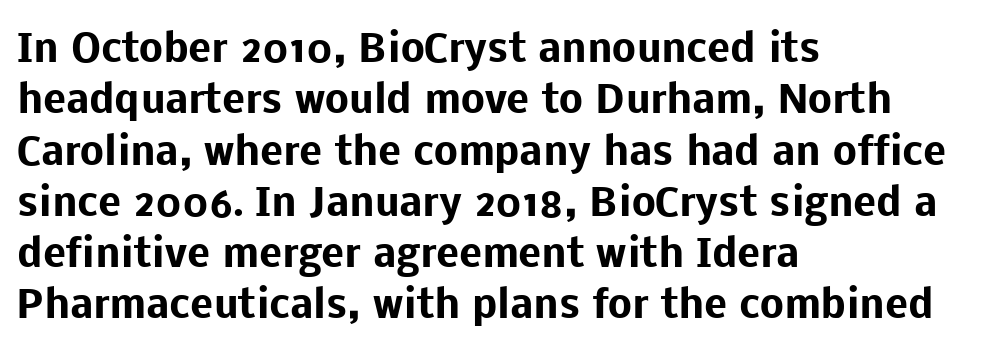
Q: Is the text bold? A: Yes.
Q: Is the text italic (slanted)? A: No, it is upright.
Q: Is the typeface a serif or a sans-serif typeface? A: Sans-serif.
Q: Is the text underlined? A: No.
Q: How is the paragraph aligned? A: Left-aligned.
Q: Is the spacing between letters normal or unusually wide? A: Normal.
Q: Is the spacing between lines tight, normal or loose? A: Normal.
Q: Width (condensed, normal, or wide)? A: Normal.
Q: Stroke contrast? A: Low.
Q: x-height? A: Medium.
Q: Monospaced? A: No.
